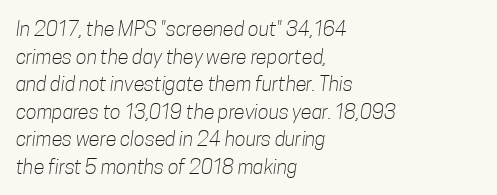
{"bold": "no", "underline": "no", "align": "left", "line_spacing": "normal", "line_spacing_ratio": 1.38, "letter_spacing": "normal", "letter_spacing_em": 0.0, "glyph_px": 20}
